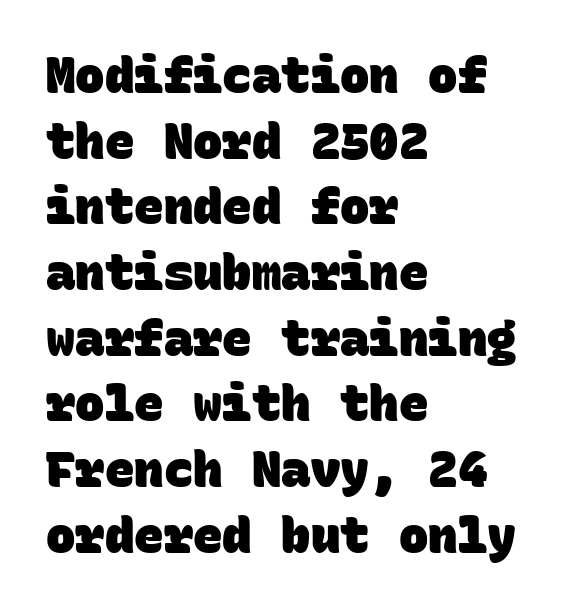
The image shows 49 px heavy sans-serif type, monospaced; set left-aligned, normal line spacing (1.34x), normal letter spacing, not underlined; low stroke contrast and a large x-height.
